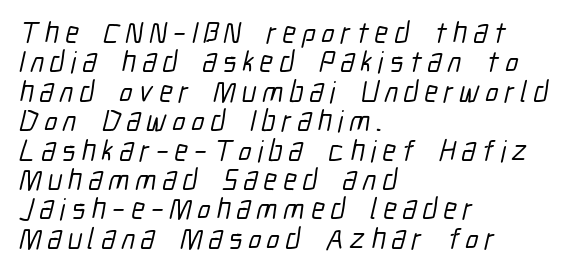
{"serif": "no", "width": "condensed", "stroke_contrast": "low", "x_height": "medium", "monospaced": "no", "underline": "no", "align": "left", "line_spacing": "tight", "line_spacing_ratio": 0.98, "letter_spacing": "wide", "letter_spacing_em": 0.2, "glyph_px": 30}
